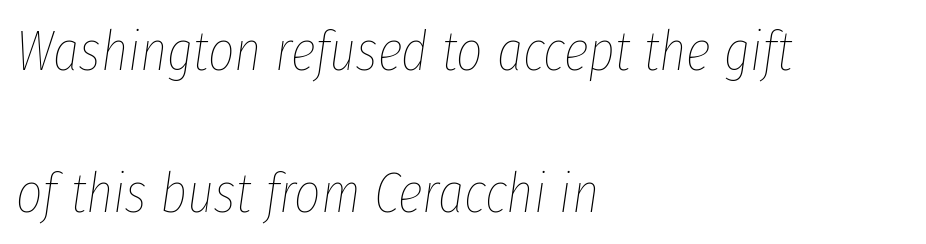
The image shows 57 px thin, condensed type, italic (leaning right); set left-aligned, loose line spacing (2.49x), normal letter spacing, not underlined; low stroke contrast and a medium x-height.
